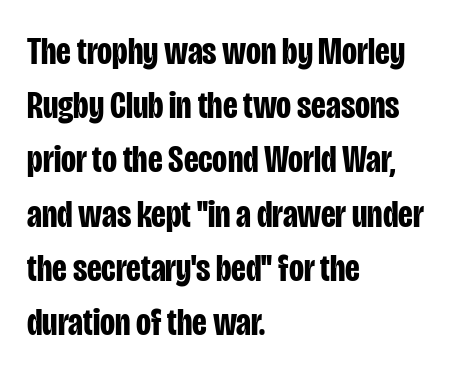
The image shows 39 px bold, condensed sans-serif type, upright; set left-aligned, normal line spacing (1.39x), normal letter spacing, not underlined; low stroke contrast and a large x-height.
